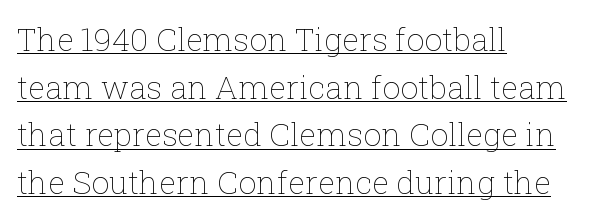
Letter spacing: default. Upright lettering throughout. The face used here appears with an underline applied. These glyphs show unthickened strokes, regular width or finer.
